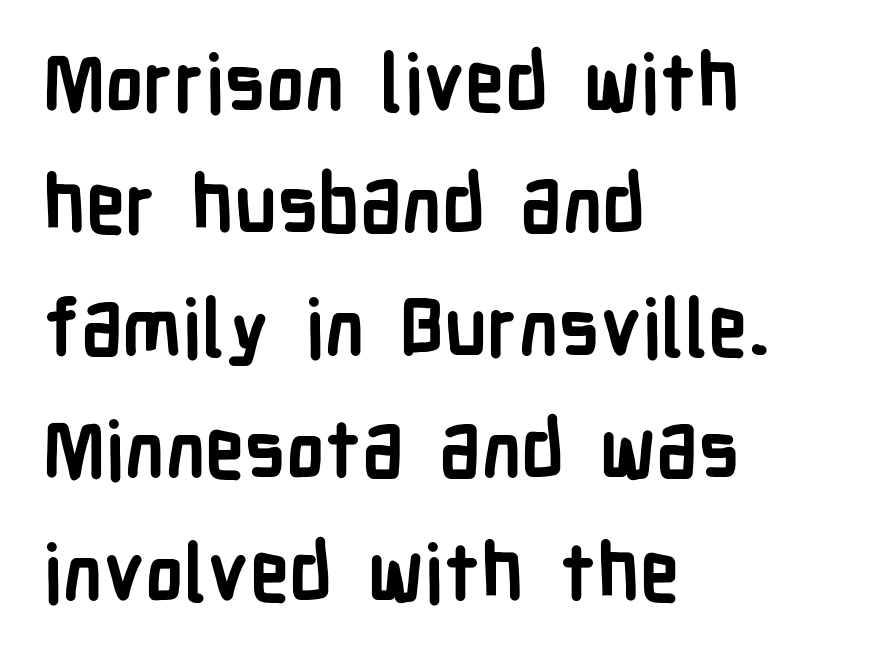
The image shows 79 px semibold, condensed sans-serif type, upright; set left-aligned, normal line spacing (1.55x), normal letter spacing, not underlined; low stroke contrast and a medium x-height.
